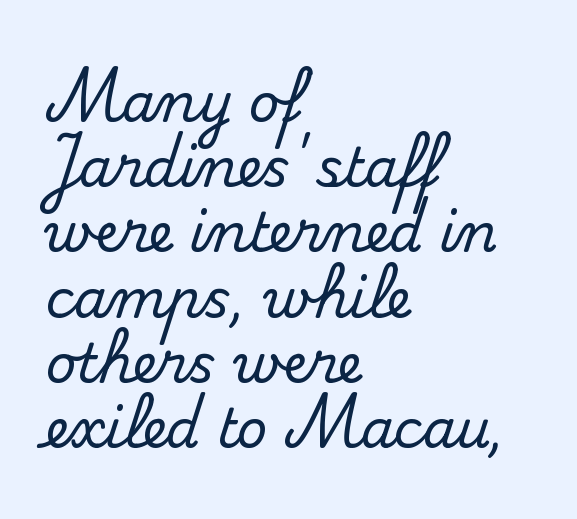
{"width": "normal", "stroke_contrast": "medium", "x_height": "small", "monospaced": "no", "underline": "no", "align": "left", "line_spacing_ratio": 1.23, "letter_spacing": "normal", "letter_spacing_em": 0.0, "glyph_px": 53}
